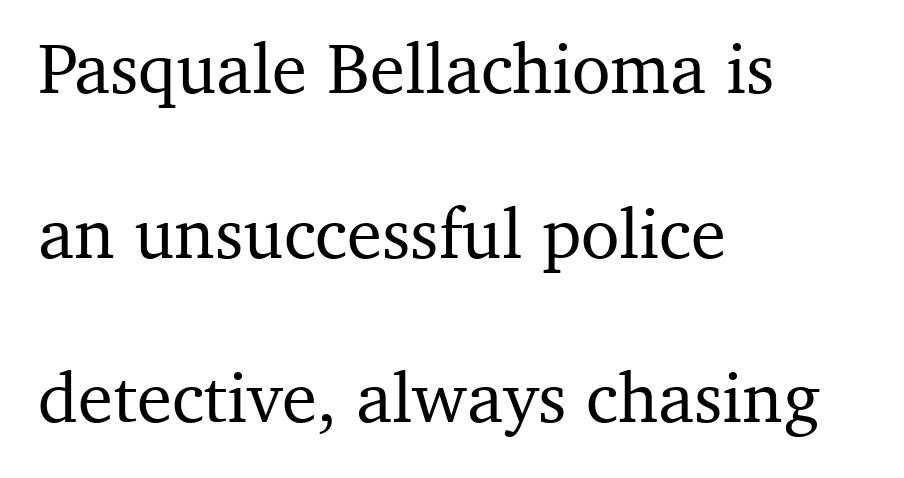
Each new line begins a long way beneath the previous one. This sample uses an upright cut, with every glyph sitting square on the baseline. A typesetter would label this face a serif. The face used here is rendered with its standard letterfit. Layout note: lines flush left.
